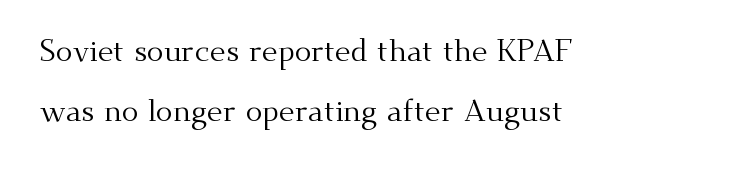
{"serif": "yes", "italic": "no", "bold": "no", "weight": "regular", "width": "normal", "stroke_contrast": "medium", "x_height": "small", "monospaced": "no", "underline": "no", "align": "left", "line_spacing": "loose", "line_spacing_ratio": 1.93, "letter_spacing": "normal", "letter_spacing_em": 0.0, "glyph_px": 31}
